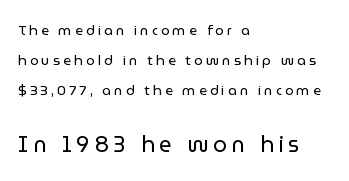
Posture: upright roman. Leading is clearly above the norm, producing a sparse column. The designer gave the closing block more size than the opening block. The characters are drawn with everyday or finer stroke widths. How are the letters spaced? Widely, with obvious added tracking. Layout note: lines flush left.
